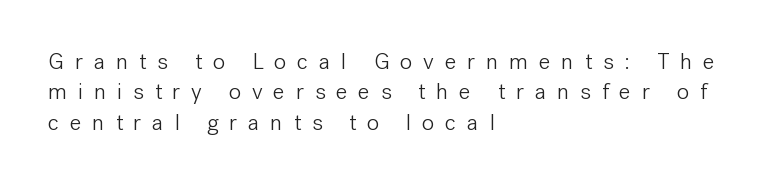
{"italic": "no", "bold": "no", "underline": "no", "align": "left", "line_spacing": "normal", "line_spacing_ratio": 1.32, "letter_spacing": "wide", "letter_spacing_em": 0.47, "glyph_px": 23}
